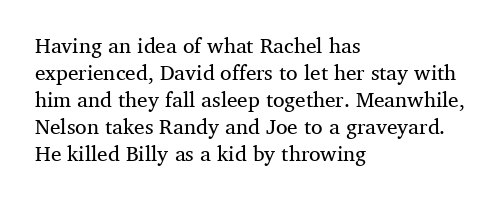
{"italic": "no", "bold": "no", "underline": "no", "align": "left", "line_spacing": "normal", "line_spacing_ratio": 1.28, "letter_spacing": "normal", "letter_spacing_em": 0.0, "glyph_px": 21}
